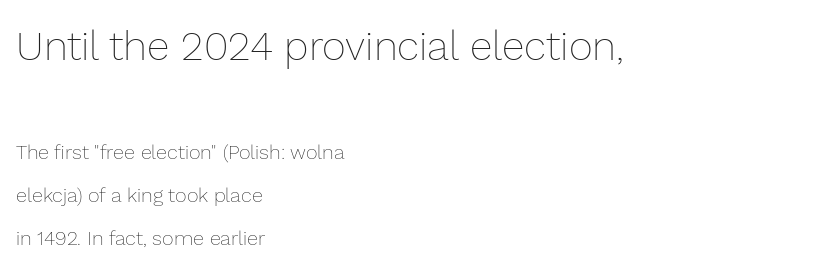
Q: Is the text bold? A: No.
Q: Is the text italic (slanted)? A: No, it is upright.
Q: Is the text underlined? A: No.
Q: How is the paragraph aligned? A: Left-aligned.
Q: Is the spacing between letters normal or unusually wide? A: Normal.
Q: Is the spacing between lines tight, normal or loose? A: Loose.
Q: Which block of text is set in a larger size, the first (top) or the second (bottom)? A: The first (top) one.
Q: Width (condensed, normal, or wide)? A: Normal.
Q: Stroke contrast? A: Low.
Q: x-height? A: Medium.
Q: Monospaced? A: No.
